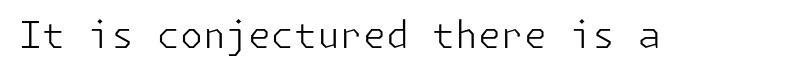
The image shows 37 px light sans-serif type, upright; set normal letter spacing, not underlined; low stroke contrast and a medium x-height.
